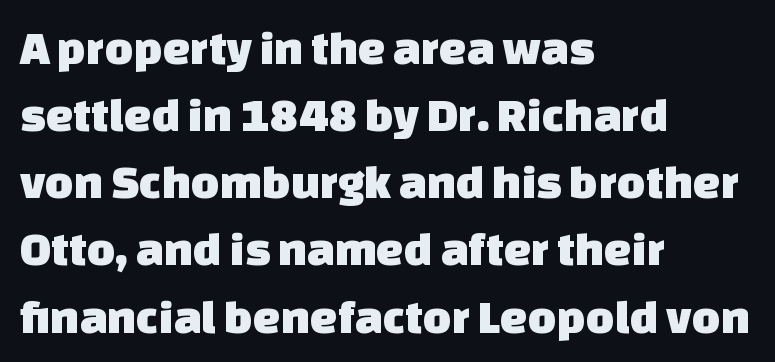
Q: Is the typeface a serif or a sans-serif typeface? A: Sans-serif.
Q: Is the text underlined? A: No.
Q: How is the paragraph aligned? A: Left-aligned.
Q: Is the spacing between letters normal or unusually wide? A: Normal.
Q: Is the spacing between lines tight, normal or loose? A: Normal.
Q: Width (condensed, normal, or wide)? A: Normal.
Q: Stroke contrast? A: Low.
Q: x-height? A: Large.
Q: Monospaced? A: No.
